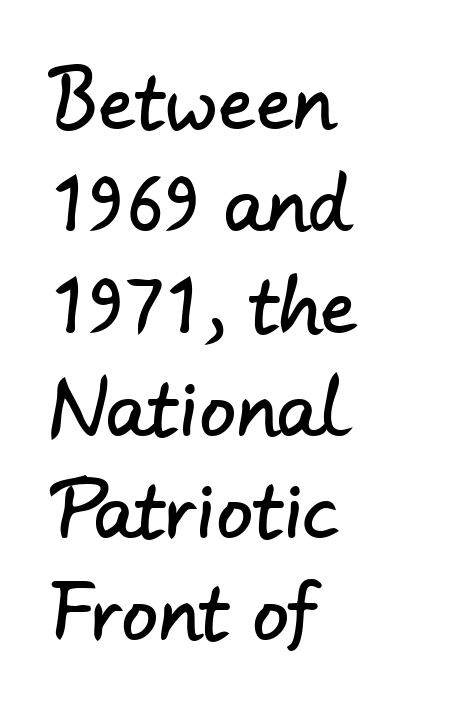
{"serif": "no", "width": "normal", "stroke_contrast": "low", "x_height": "small", "monospaced": "no", "underline": "no", "align": "left", "line_spacing": "normal", "line_spacing_ratio": 1.4, "letter_spacing": "normal", "letter_spacing_em": 0.0, "glyph_px": 73}
